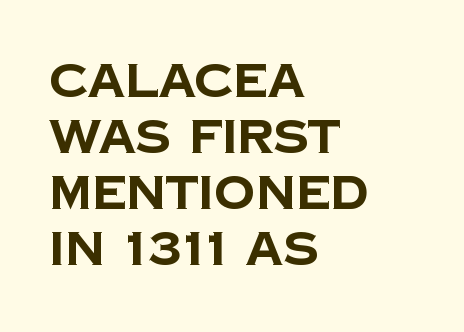
Is the type bold? Yes — the strokes are clearly thick and heavy. Words float on clear page, feet unadorned. Letterform terminals end flat and unadorned throughout the passage. Glyph-to-glyph distance matches everyday printed text. The face used here is proportionally spaced, like ordinary book or web type. Short and long lines alike share a common starting point at left.
